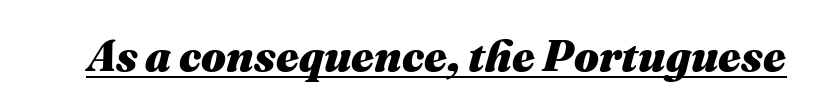
The image shows 44 px heavy type, italic (leaning right); set normal letter spacing, underlined; medium stroke contrast and a medium x-height.
